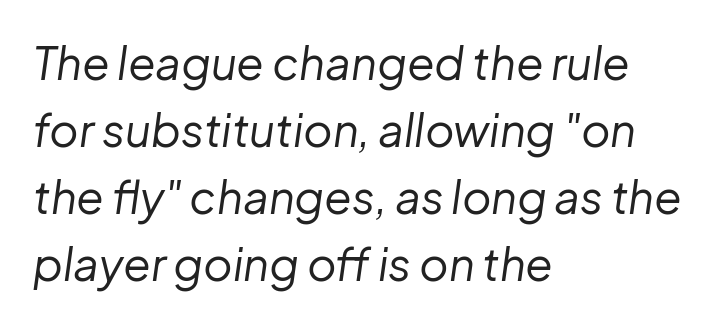
{"italic": "yes", "lean": "right", "slant_degrees": 8, "bold": "no", "weight": "regular", "width": "normal", "stroke_contrast": "low", "x_height": "medium", "monospaced": "no", "underline": "no", "align": "left", "line_spacing": "normal", "line_spacing_ratio": 1.49, "letter_spacing": "normal", "letter_spacing_em": 0.0, "glyph_px": 45}
